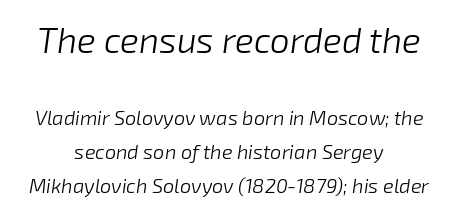
Q: Is the text bold? A: No.
Q: Is the text italic (slanted)? A: Yes, it leans right by about 8 degrees.
Q: Is the text underlined? A: No.
Q: How is the paragraph aligned? A: Centered.
Q: Is the spacing between letters normal or unusually wide? A: Normal.
Q: Is the spacing between lines tight, normal or loose? A: Normal.
Q: Which block of text is set in a larger size, the first (top) or the second (bottom)? A: The first (top) one.
Q: Width (condensed, normal, or wide)? A: Normal.
Q: Stroke contrast? A: Low.
Q: x-height? A: Medium.
Q: Monospaced? A: No.
